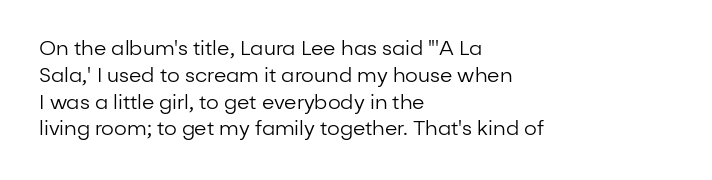
Q: Is the text bold? A: No.
Q: Is the text italic (slanted)? A: No, it is upright.
Q: Is the text underlined? A: No.
Q: How is the paragraph aligned? A: Left-aligned.
Q: Is the spacing between letters normal or unusually wide? A: Normal.
Q: Is the spacing between lines tight, normal or loose? A: Normal.
